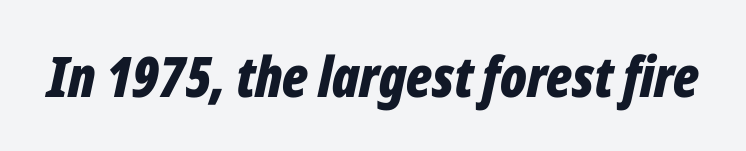
The passage shown is typed in a proportional face where columns would drift. The passage shown leans; its letterforms are oblique. Underline: absent. A dark, heavy texture on the line: the type is bold. Characters follow at the spacing the type designer built in.
